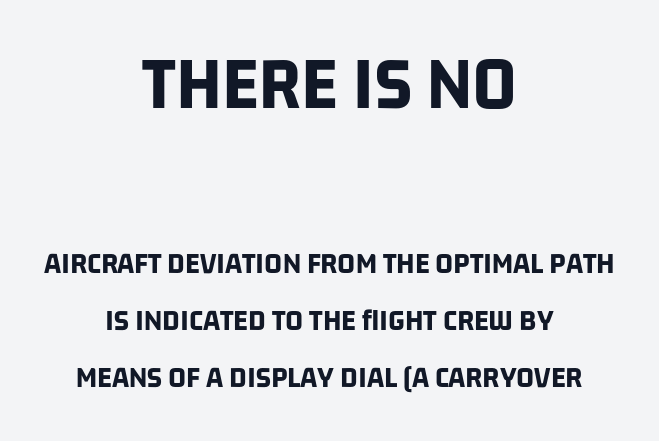
Q: Is the text bold? A: Yes.
Q: Is the typeface a serif or a sans-serif typeface? A: Sans-serif.
Q: Is the text underlined? A: No.
Q: How is the paragraph aligned? A: Centered.
Q: Is the spacing between letters normal or unusually wide? A: Normal.
Q: Which block of text is set in a larger size, the first (top) or the second (bottom)? A: The first (top) one.
Q: Width (condensed, normal, or wide)? A: Condensed.
Q: Stroke contrast? A: Low.
Q: x-height? A: Large.
Q: Monospaced? A: No.
